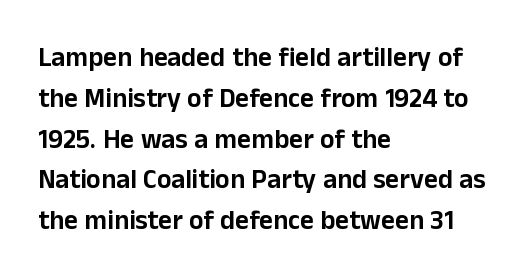
The typography opts for an upright posture over an oblique one. Descenders hang freely into open space. The rag falls on the right side of this text block. No extra tracking has been applied to these lines. Does the leading feel generous? No, just average.
